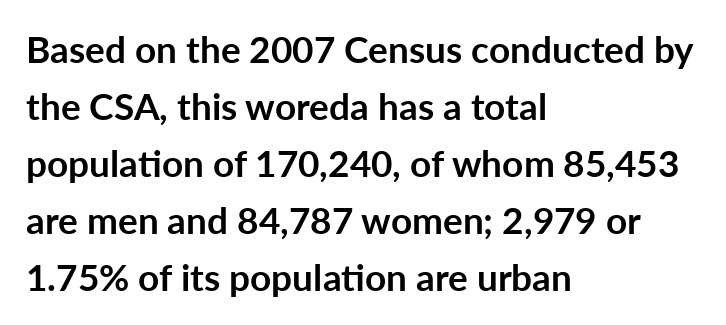
{"serif": "no", "italic": "no", "bold": "yes", "weight": "semibold", "width": "normal", "stroke_contrast": "low", "x_height": "medium", "monospaced": "no", "underline": "no", "align": "left", "line_spacing": "normal", "line_spacing_ratio": 1.54, "letter_spacing": "normal", "letter_spacing_em": 0.0, "glyph_px": 37}
